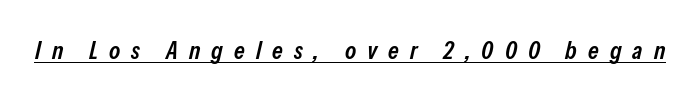
The image shows 25 px text type, italic (leaning right); set unusually wide letter spacing (+0.44 em), underlined.
